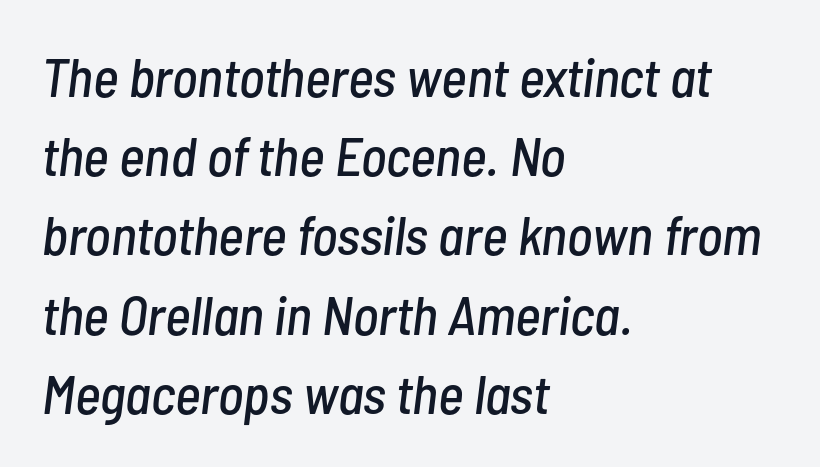
{"italic": "yes", "lean": "right", "slant_degrees": 7, "width": "condensed", "stroke_contrast": "low", "x_height": "medium", "monospaced": "no", "underline": "no", "align": "left", "line_spacing": "normal", "line_spacing_ratio": 1.44, "letter_spacing": "normal", "letter_spacing_em": 0.0, "glyph_px": 55}
